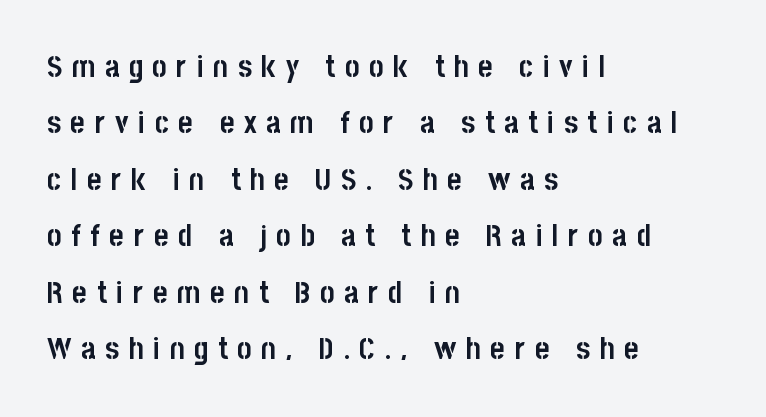
Each letter keeps its own natural width here, so spacing adapts to shape. Nope, not italic — everything's standing straight. Honestly, there is no underline to notice here at all. The ragged edge is on the right, which tells us the setting is flush left. Summary of weight: heavy, a full bold.
